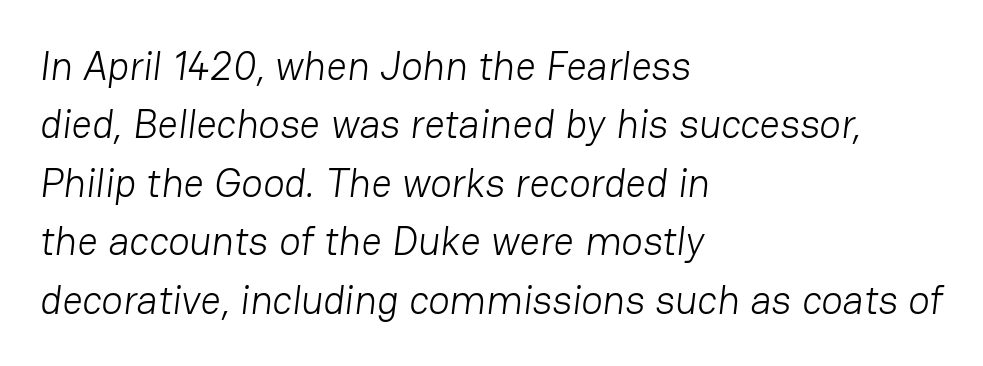
Q: Is the text bold? A: No.
Q: Is the typeface a serif or a sans-serif typeface? A: Sans-serif.
Q: Is the text underlined? A: No.
Q: How is the paragraph aligned? A: Left-aligned.
Q: Is the spacing between letters normal or unusually wide? A: Normal.
Q: Is the spacing between lines tight, normal or loose? A: Normal.
Q: Width (condensed, normal, or wide)? A: Normal.
Q: Stroke contrast? A: Low.
Q: x-height? A: Medium.
Q: Monospaced? A: No.
